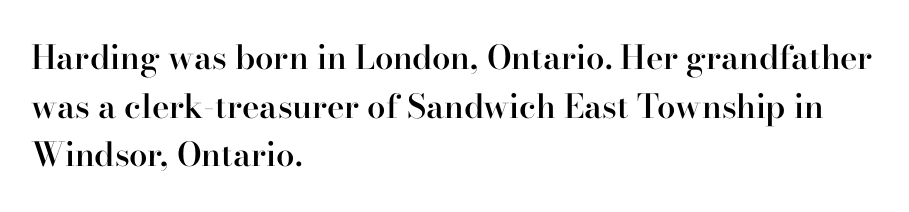
The image shows 33 px semibold serif type, upright; set left-aligned, normal line spacing (1.47x), normal letter spacing, not underlined; high stroke contrast and a small x-height.
